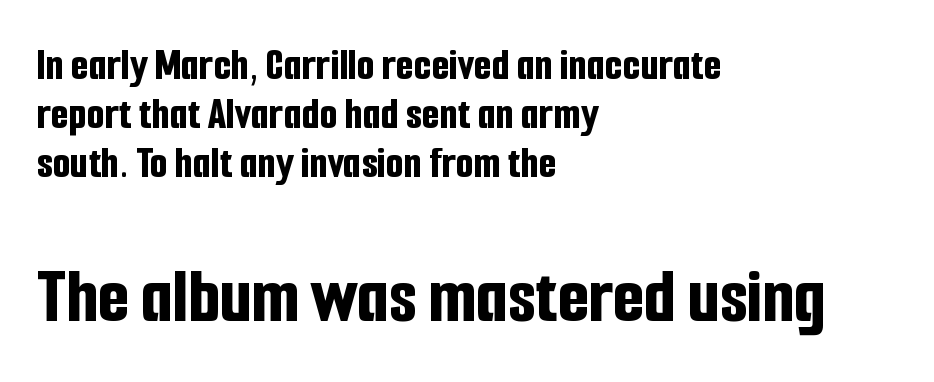
Classification — sans serif. Look at the glyph heights: the lower group is clearly the bigger setting. A clean baseline with only descenders dipping below it. The lettering holds an erect, upright posture throughout.
